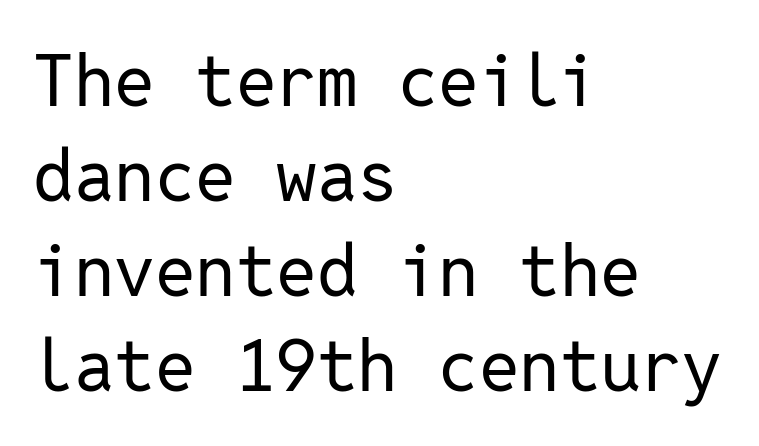
Q: Is the text bold? A: No.
Q: Is the text italic (slanted)? A: No, it is upright.
Q: Is the typeface a serif or a sans-serif typeface? A: Sans-serif.
Q: Is the text underlined? A: No.
Q: How is the paragraph aligned? A: Left-aligned.
Q: Is the spacing between letters normal or unusually wide? A: Normal.
Q: Is the spacing between lines tight, normal or loose? A: Normal.
Q: Width (condensed, normal, or wide)? A: Normal.
Q: Stroke contrast? A: Low.
Q: x-height? A: Medium.
Q: Monospaced? A: Yes.
